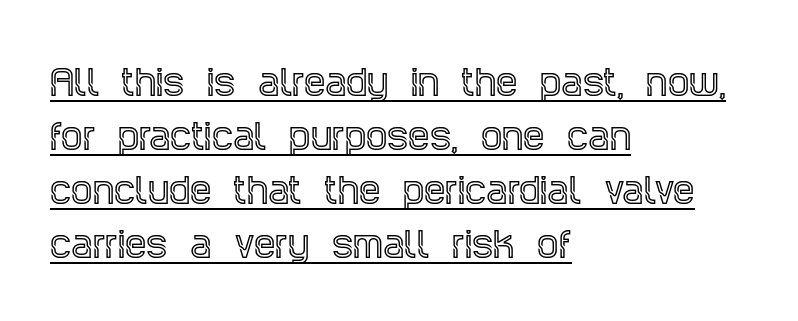
Q: Is the text italic (slanted)? A: No, it is upright.
Q: Is the typeface a serif or a sans-serif typeface? A: Serif.
Q: Is the text underlined? A: Yes.
Q: How is the paragraph aligned? A: Left-aligned.
Q: Is the spacing between letters normal or unusually wide? A: Normal.
Q: Is the spacing between lines tight, normal or loose? A: Normal.
Q: Width (condensed, normal, or wide)? A: Condensed.
Q: x-height? A: Large.
Q: Monospaced? A: No.
